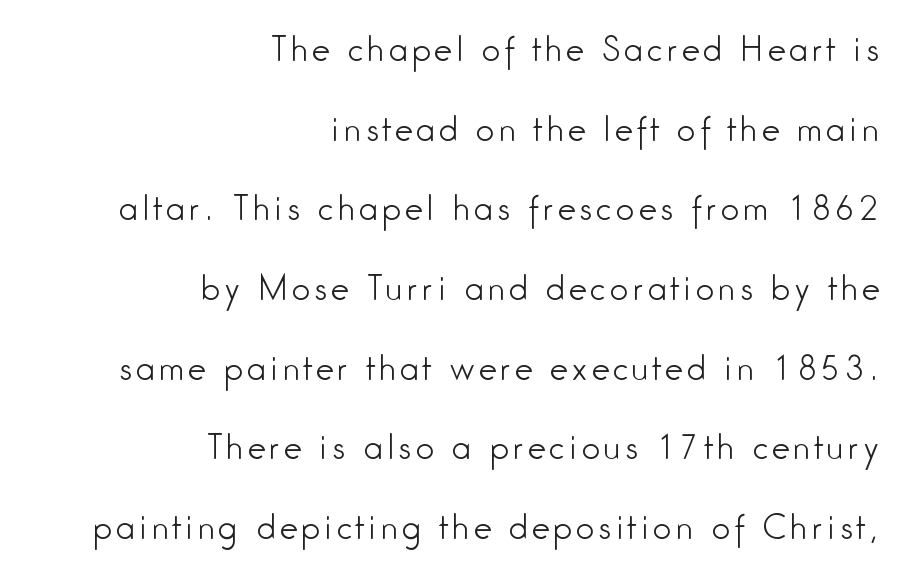
{"serif": "no", "italic": "no", "bold": "no", "weight": "light", "width": "condensed", "stroke_contrast": "low", "x_height": "medium", "monospaced": "no", "underline": "no", "align": "right", "line_spacing": "loose", "line_spacing_ratio": 2.49, "glyph_px": 32}
